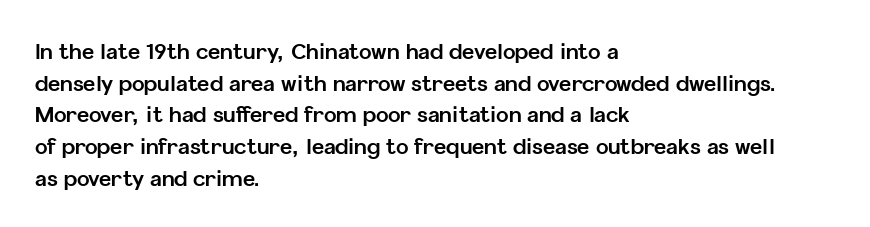
This is roman type, the default non-slanted kind. Observe the ordinary spacing: letters are neighbours, not strangers. The space between consecutive lines is moderate. Leftover space on each line is placed entirely after the last word. The string is rendered with underlining switched off. What weight is shown? A full bold with thick strokes.
